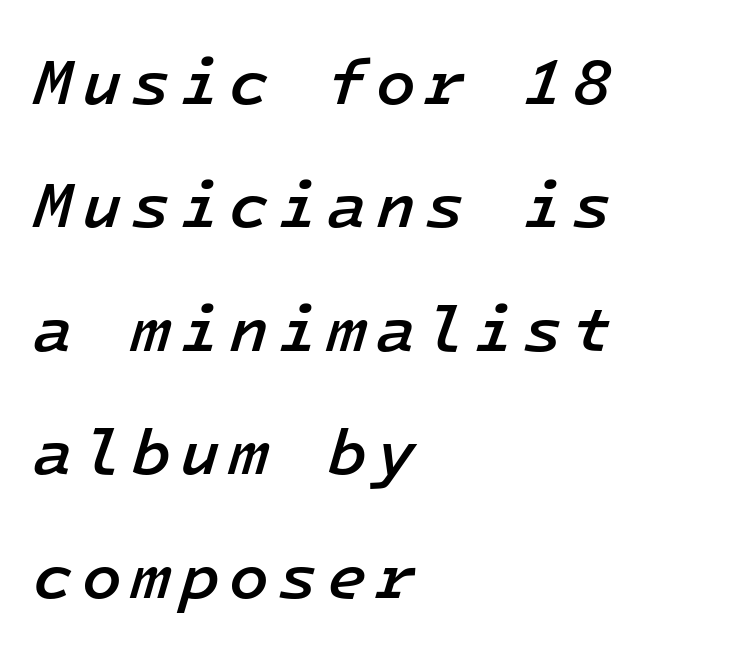
The baseline area is clear. Here the designer chose a console-style face with uniform glyph widths. Bold? Not quite — semibold, heavier than regular but stopping short. The face used here has a pronounced slope to its letters. The rendering anchors every line to the left-hand side. The space between consecutive lines is lavish.
